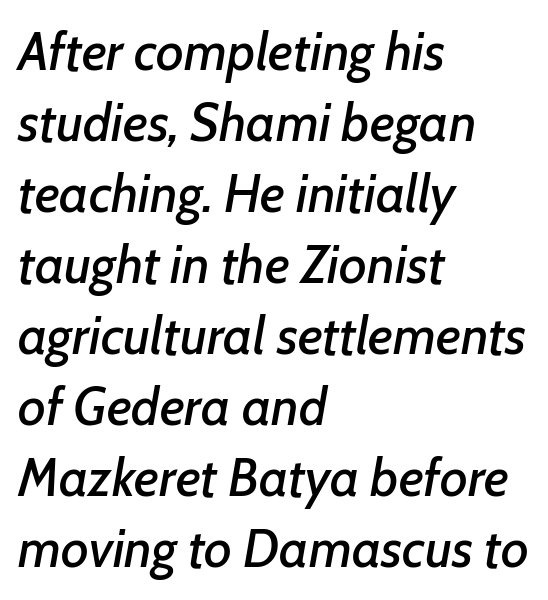
{"italic": "yes", "lean": "right", "slant_degrees": 7, "width": "normal", "stroke_contrast": "low", "x_height": "medium", "monospaced": "no", "underline": "no", "align": "left", "line_spacing": "normal", "line_spacing_ratio": 1.34, "letter_spacing": "normal", "letter_spacing_em": 0.0, "glyph_px": 53}
